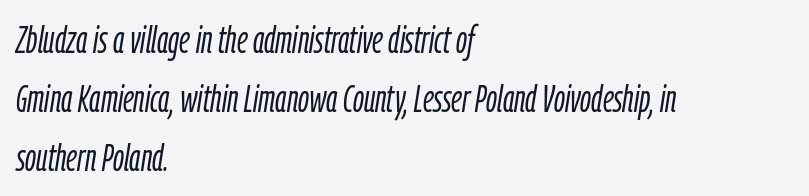
{"italic": "yes", "lean": "right", "slant_degrees": 9, "bold": "no", "weight": "light", "width": "condensed", "stroke_contrast": "low", "x_height": "medium", "monospaced": "no", "underline": "no", "align": "left", "line_spacing": "normal", "line_spacing_ratio": 1.55, "letter_spacing": "normal", "letter_spacing_em": 0.0, "glyph_px": 38}
